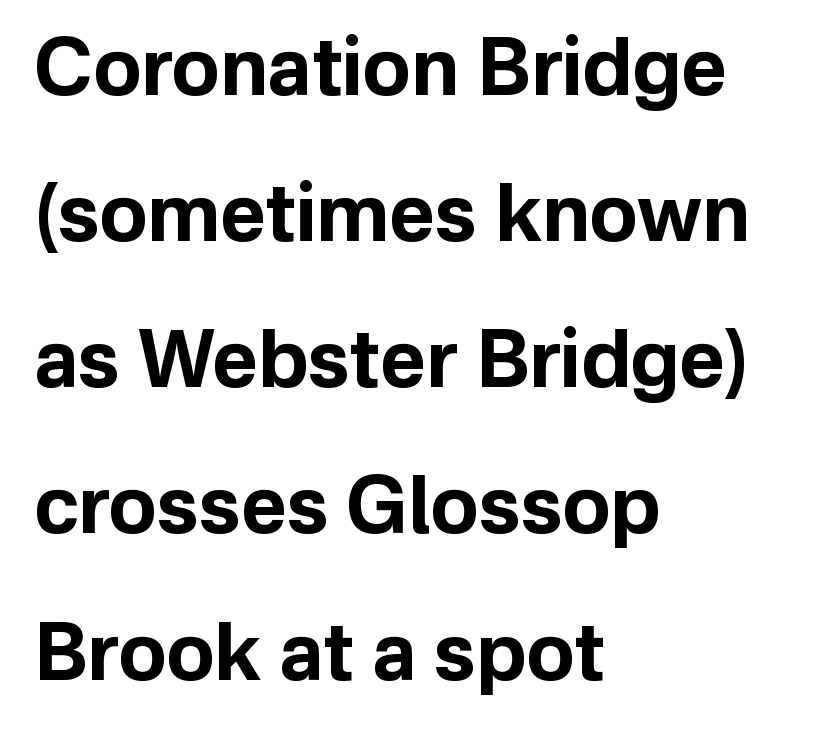
Q: Is the text bold? A: Yes.
Q: Is the text italic (slanted)? A: No, it is upright.
Q: Is the typeface a serif or a sans-serif typeface? A: Sans-serif.
Q: Is the text underlined? A: No.
Q: How is the paragraph aligned? A: Left-aligned.
Q: Is the spacing between letters normal or unusually wide? A: Normal.
Q: Width (condensed, normal, or wide)? A: Normal.
Q: Stroke contrast? A: Low.
Q: x-height? A: Medium.
Q: Monospaced? A: No.
